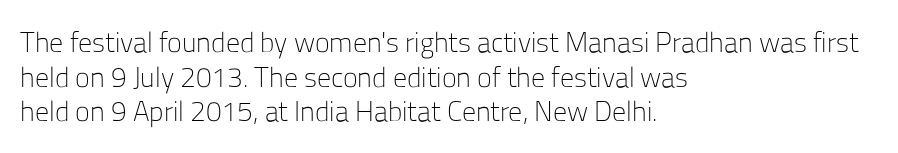
Q: Is the text bold? A: No.
Q: Is the text italic (slanted)? A: No, it is upright.
Q: Is the typeface a serif or a sans-serif typeface? A: Sans-serif.
Q: Is the text underlined? A: No.
Q: How is the paragraph aligned? A: Left-aligned.
Q: Is the spacing between letters normal or unusually wide? A: Normal.
Q: Width (condensed, normal, or wide)? A: Normal.
Q: Stroke contrast? A: Low.
Q: x-height? A: Medium.
Q: Monospaced? A: No.
